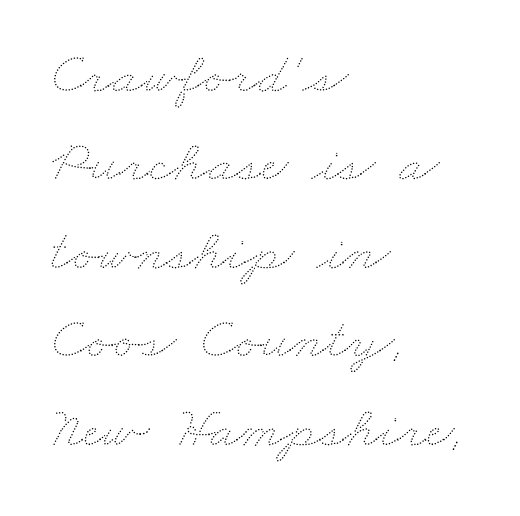
Q: Is the text bold? A: No.
Q: Is the text underlined? A: No.
Q: How is the paragraph aligned? A: Left-aligned.
Q: Is the spacing between letters normal or unusually wide? A: Normal.
Q: Is the spacing between lines tight, normal or loose? A: Normal.
Q: Width (condensed, normal, or wide)? A: Wide.
Q: Stroke contrast? A: Medium.
Q: x-height? A: Small.
Q: Monospaced? A: No.
